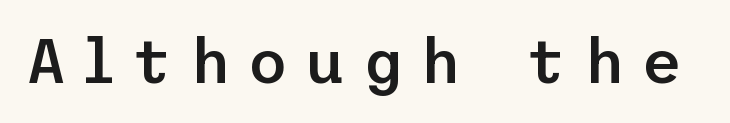
{"serif": "no", "italic": "no", "bold": "semi", "weight": "semibold", "width": "normal", "stroke_contrast": "low", "x_height": "medium", "underline": "no", "letter_spacing": "wide", "letter_spacing_em": 0.28, "glyph_px": 62}
